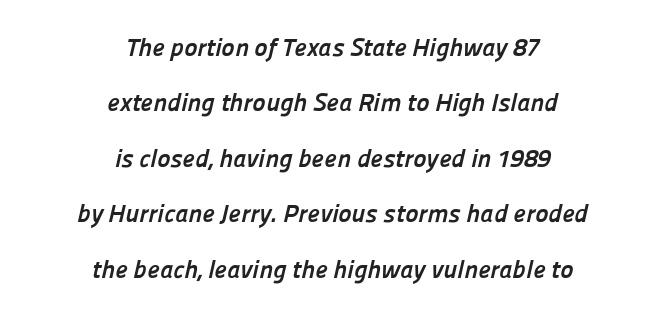
In terms of leading, this rendering errs on the spacious side. Nothing unusual about the tracking: characters are spaced as the font intends. Plenty of ink on the page — the face is bold. Lines of text with bare space underneath.
